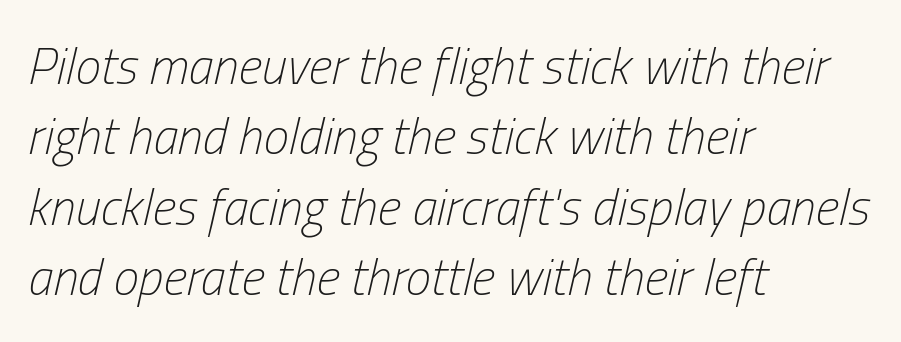
Q: Is the text bold? A: No.
Q: Is the text italic (slanted)? A: Yes, it leans right by about 13 degrees.
Q: Is the text underlined? A: No.
Q: How is the paragraph aligned? A: Left-aligned.
Q: Is the spacing between letters normal or unusually wide? A: Normal.
Q: Is the spacing between lines tight, normal or loose? A: Normal.
Q: Width (condensed, normal, or wide)? A: Condensed.
Q: Stroke contrast? A: Low.
Q: x-height? A: Medium.
Q: Monospaced? A: No.
